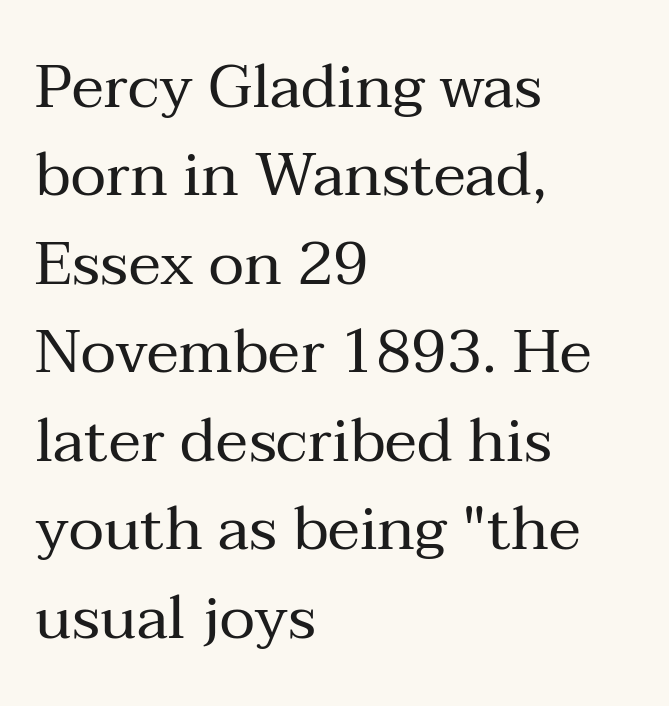
Unmarked baselines from the first word to the last. I'd call this a serif setting — the letters wear small feet. Does extra space separate the letters? No, they use regular spacing. Leftover space on each line is placed entirely after the last word. Successive baselines arrive at the customary interval. The letters advance in unequal steps, a hallmark of proportional type.
